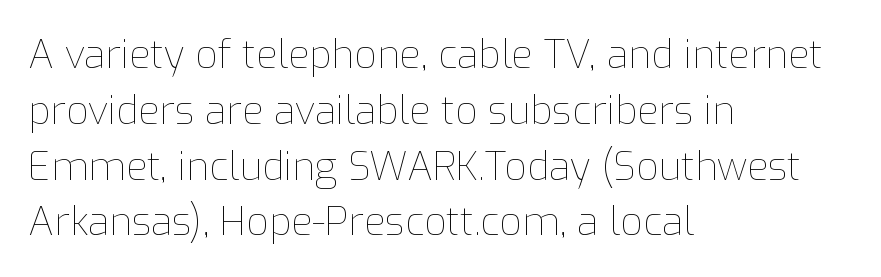
Q: Is the text bold? A: No.
Q: Is the text italic (slanted)? A: No, it is upright.
Q: Is the text underlined? A: No.
Q: How is the paragraph aligned? A: Left-aligned.
Q: Is the spacing between letters normal or unusually wide? A: Normal.
Q: Is the spacing between lines tight, normal or loose? A: Normal.
Q: Width (condensed, normal, or wide)? A: Normal.
Q: Stroke contrast? A: Low.
Q: x-height? A: Medium.
Q: Monospaced? A: No.
